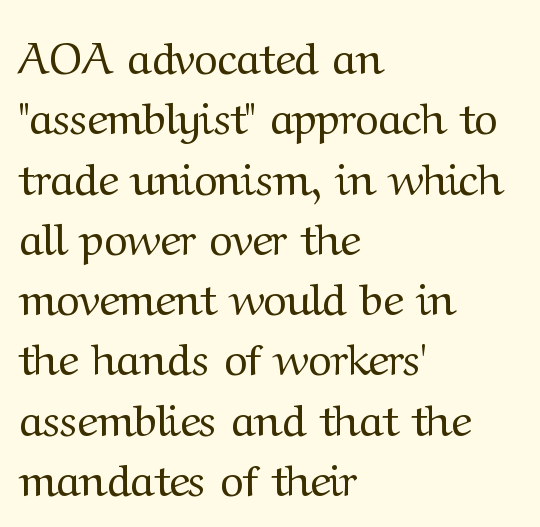
The image shows 45 px regular-weight serif type, upright; set left-aligned, normal line spacing (1.34x), normal letter spacing, not underlined; medium stroke contrast and a medium x-height.
